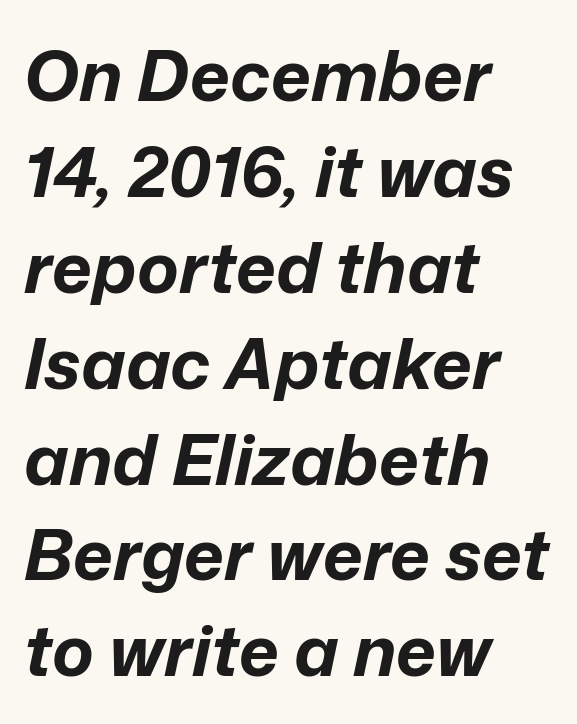
The image shows 70 px bold type, italic (leaning right); set left-aligned, normal line spacing (1.37x), normal letter spacing, not underlined; low stroke contrast and a medium x-height.
